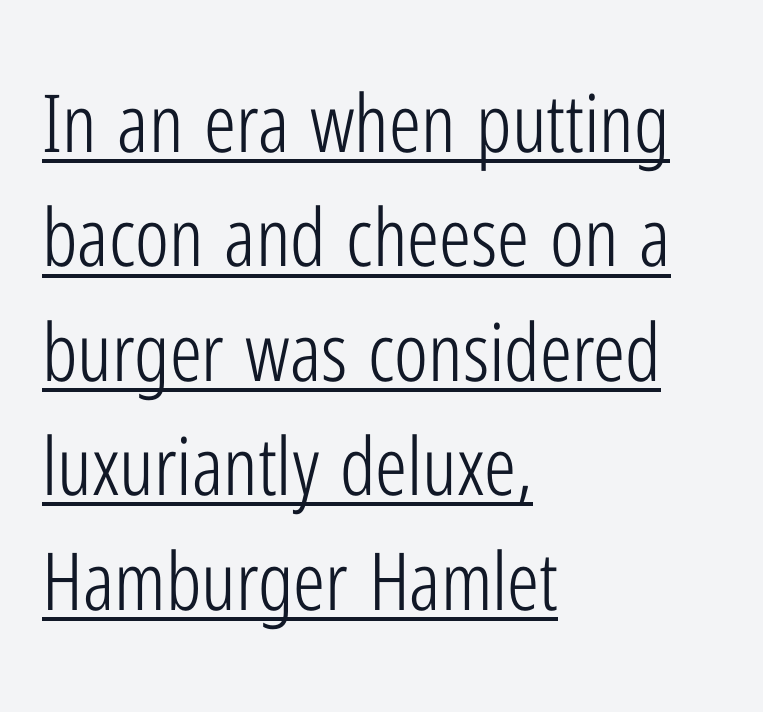
{"serif": "no", "italic": "no", "bold": "no", "weight": "light", "width": "condensed", "stroke_contrast": "low", "x_height": "medium", "monospaced": "no", "underline": "yes", "align": "left", "line_spacing": "normal", "line_spacing_ratio": 1.43, "letter_spacing": "normal", "letter_spacing_em": 0.0, "glyph_px": 80}
